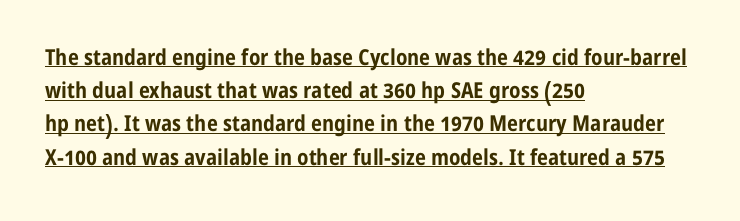
The image shows 22 px bold type, upright; set left-aligned, normal line spacing (1.51x), normal letter spacing, underlined.
